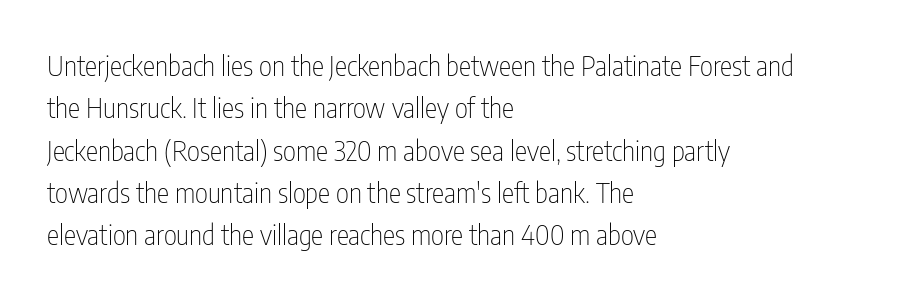
If you drew a ruler down the left edge, every line would touch it. Is the letter spacing exaggerated? No — it looks like the ordinary default. Whoever set this chose a conventional vertical rhythm. The typesetting does not lean heavy: it is not bold. Character widths vary here, with narrow letters taking less room than wide ones. A roman cut, with each character standing at attention.
